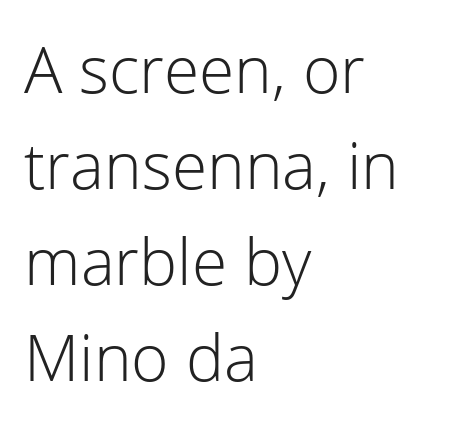
Q: Is the text bold? A: No.
Q: Is the text italic (slanted)? A: No, it is upright.
Q: Is the typeface a serif or a sans-serif typeface? A: Sans-serif.
Q: Is the text underlined? A: No.
Q: How is the paragraph aligned? A: Left-aligned.
Q: Is the spacing between letters normal or unusually wide? A: Normal.
Q: Is the spacing between lines tight, normal or loose? A: Normal.
Q: Width (condensed, normal, or wide)? A: Normal.
Q: Stroke contrast? A: Low.
Q: x-height? A: Medium.
Q: Monospaced? A: No.
